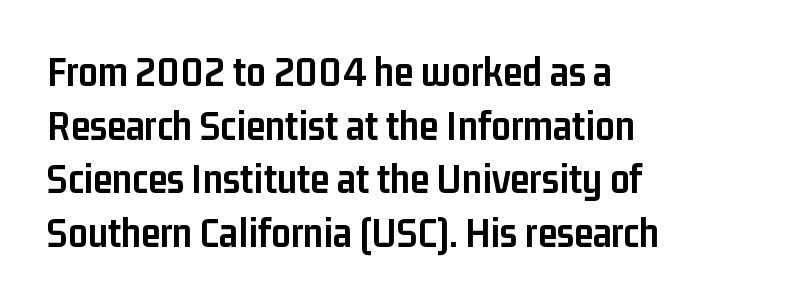
The image shows 43 px semibold, condensed sans-serif type, upright; set left-aligned, normal line spacing (1.25x), normal letter spacing, not underlined; low stroke contrast and a medium x-height.
